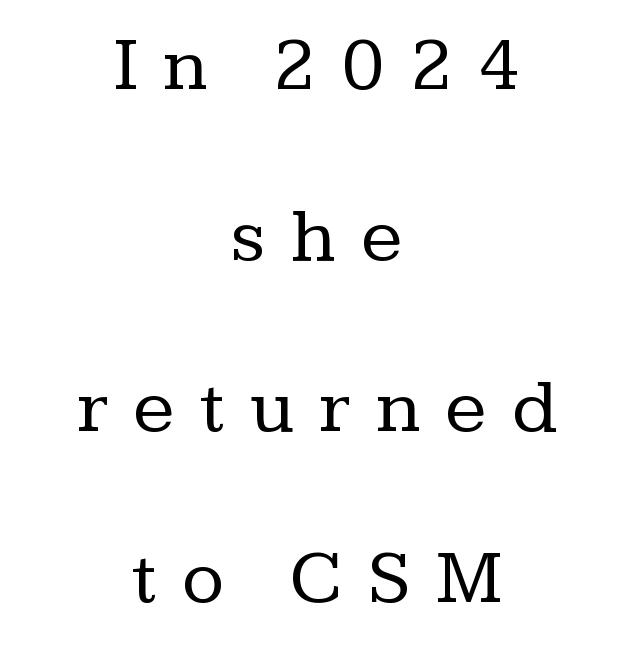
The image shows 77 px regular-weight serif type, upright; set centered, loose line spacing (2.22x), unusually wide letter spacing (+0.33 em), not underlined; low stroke contrast and a medium x-height.
